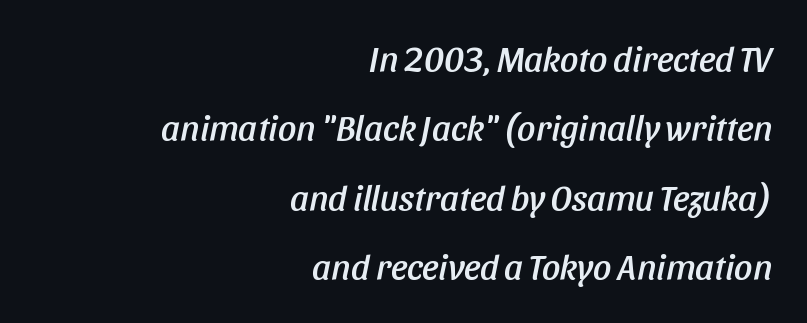
The image shows 36 px condensed type, italic (leaning right); set right-aligned, loose line spacing (1.93x), normal letter spacing, not underlined; low stroke contrast and a large x-height.
